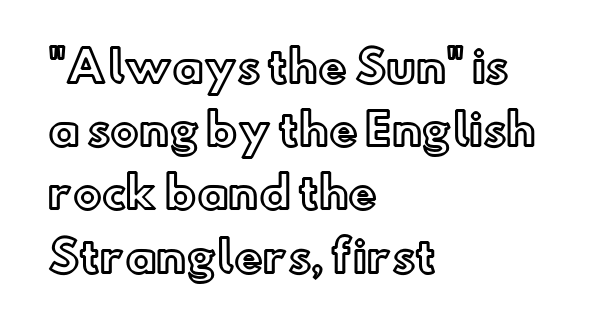
You could call the tracking neutral — neither tight nor loose. These lines sit exactly where default settings would place them. Upright lettering throughout. Note the varied advance widths — an 'i' is clearly narrower than an 'm'. The paragraph has a hard left edge and a soft right edge. Decoration check: the copy has no underline.
